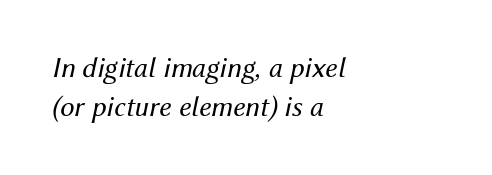
The image shows 29 px regular-weight type, italic (leaning right); set left-aligned, normal line spacing (1.34x), normal letter spacing, not underlined; medium stroke contrast and a medium x-height.
